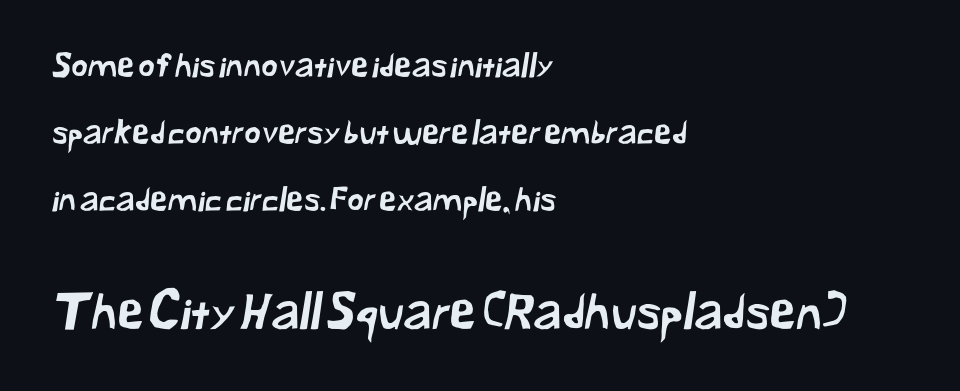
Words appear dense and cohesive because spacing is normal. In CSS terms this would be text-align: left. Has an underline been added? It has not. You could not count columns in this text — the font is proportionally spaced. Is the lower block the larger one? Yes — the lower block carries the bigger type. Quick note: interline space is abundant.
